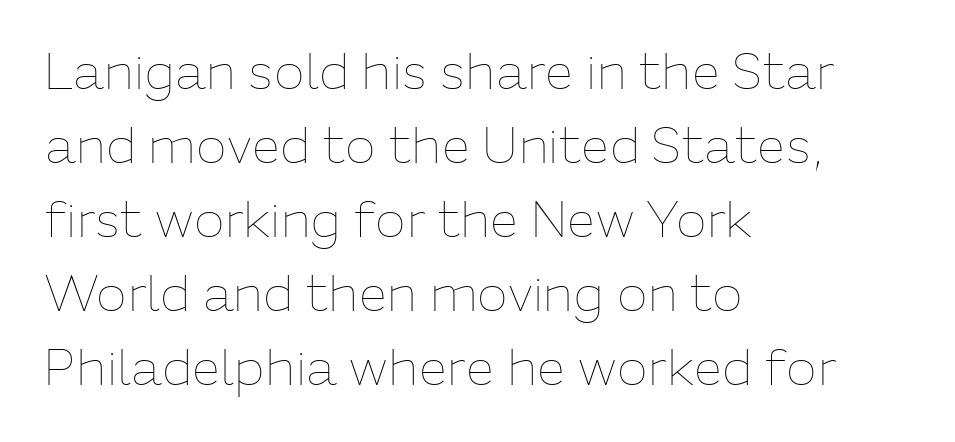
Q: Is the text bold? A: No.
Q: Is the text italic (slanted)? A: No, it is upright.
Q: Is the text underlined? A: No.
Q: How is the paragraph aligned? A: Left-aligned.
Q: Is the spacing between letters normal or unusually wide? A: Normal.
Q: Is the spacing between lines tight, normal or loose? A: Normal.
Q: Width (condensed, normal, or wide)? A: Normal.
Q: Stroke contrast? A: Low.
Q: x-height? A: Medium.
Q: Monospaced? A: No.
